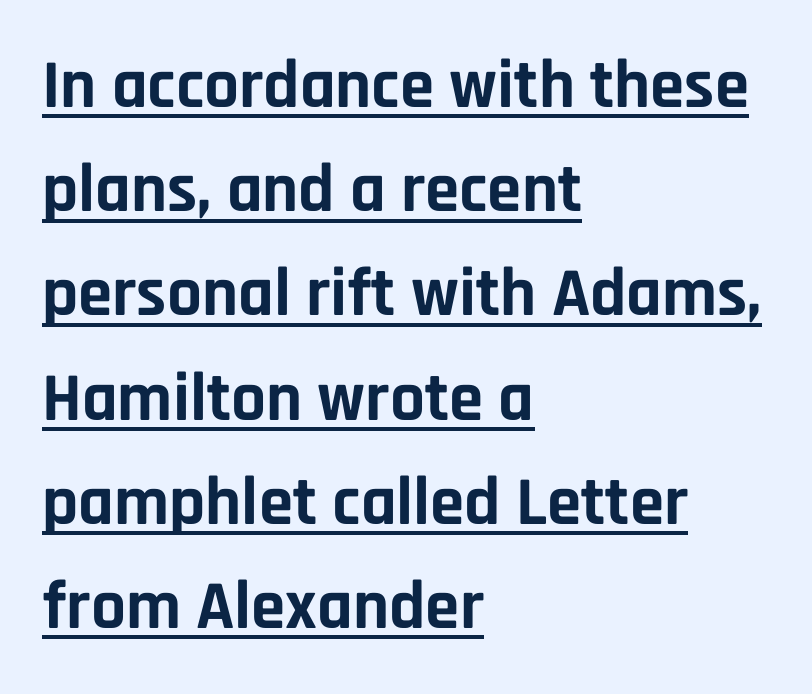
These words are printed bold, with thick strokes throughout. The block of text has a typical density, with ordinary space between rows. The face used here is rendered with its standard letterfit. Casual observation: everything's shoved over to the left. Note: no serifs on the glyphs. Check the space under the baseline: a stroke is drawn there.
